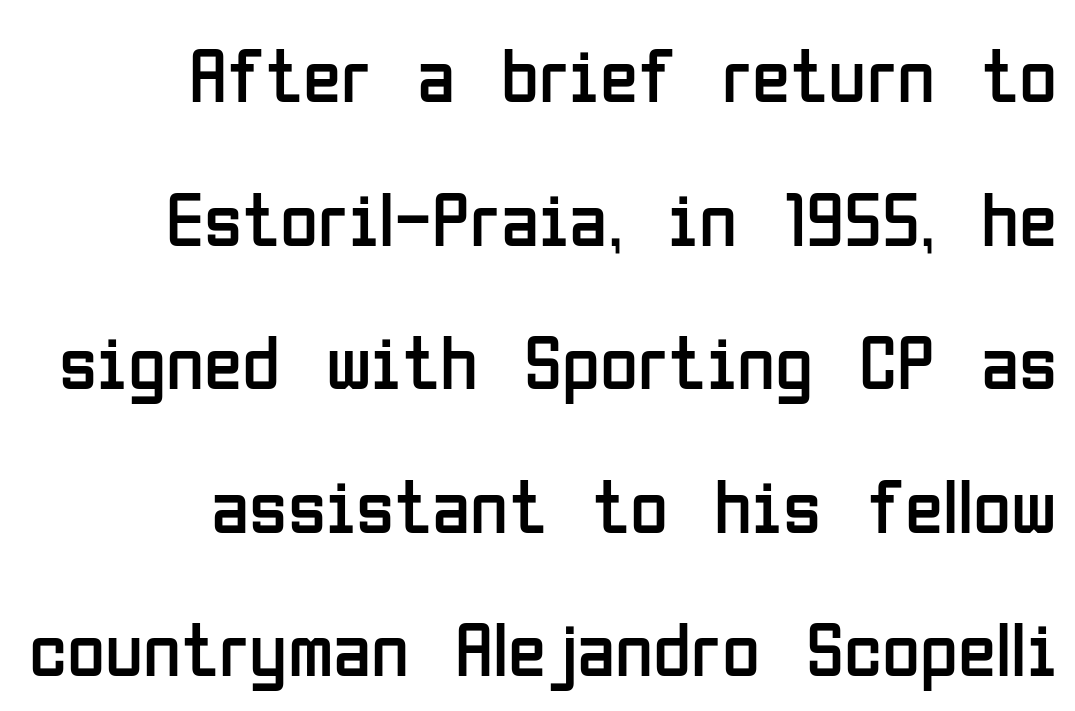
Q: Is the text bold? A: No.
Q: Is the text italic (slanted)? A: No, it is upright.
Q: Is the typeface a serif or a sans-serif typeface? A: Sans-serif.
Q: Is the text underlined? A: No.
Q: How is the paragraph aligned? A: Right-aligned.
Q: Is the spacing between letters normal or unusually wide? A: Normal.
Q: Width (condensed, normal, or wide)? A: Condensed.
Q: Stroke contrast? A: Low.
Q: x-height? A: Medium.
Q: Monospaced? A: No.
